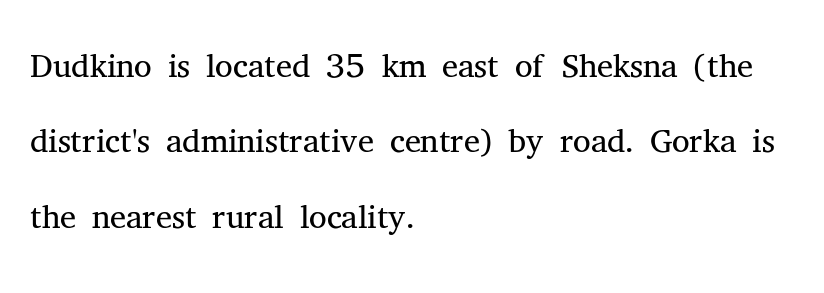
Q: Is the text bold? A: No.
Q: Is the text italic (slanted)? A: No, it is upright.
Q: Is the typeface a serif or a sans-serif typeface? A: Serif.
Q: Is the text underlined? A: No.
Q: How is the paragraph aligned? A: Left-aligned.
Q: Is the spacing between letters normal or unusually wide? A: Normal.
Q: Is the spacing between lines tight, normal or loose? A: Normal.
Q: Width (condensed, normal, or wide)? A: Normal.
Q: Stroke contrast? A: Medium.
Q: x-height? A: Medium.
Q: Monospaced? A: No.
